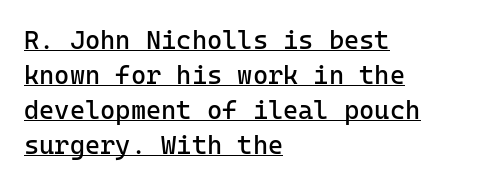
{"italic": "no", "bold": "no", "underline": "yes", "align": "left", "line_spacing": "normal", "line_spacing_ratio": 1.35, "letter_spacing": "normal", "letter_spacing_em": 0.0, "glyph_px": 26}
